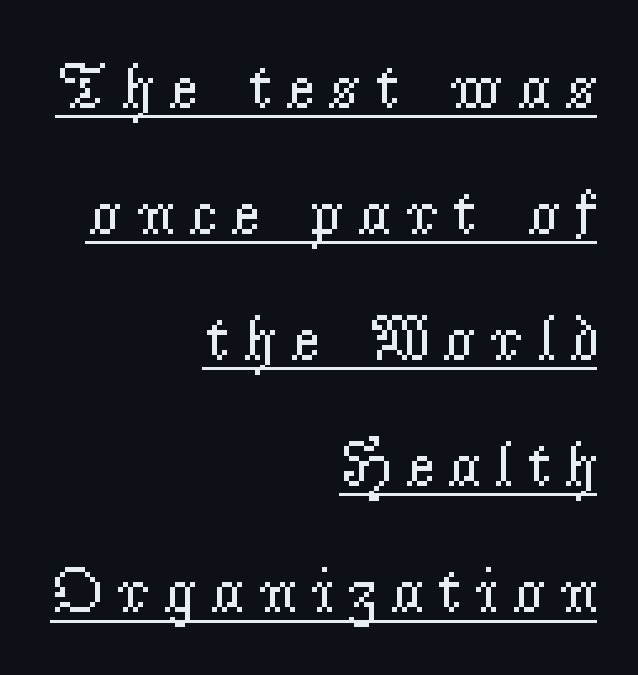
{"serif": "yes", "italic": "no", "bold": "no", "weight": "regular", "width": "normal", "stroke_contrast": "low", "x_height": "small", "monospaced": "no", "underline": "yes", "align": "right", "line_spacing": "loose", "line_spacing_ratio": 1.94, "glyph_px": 65}
